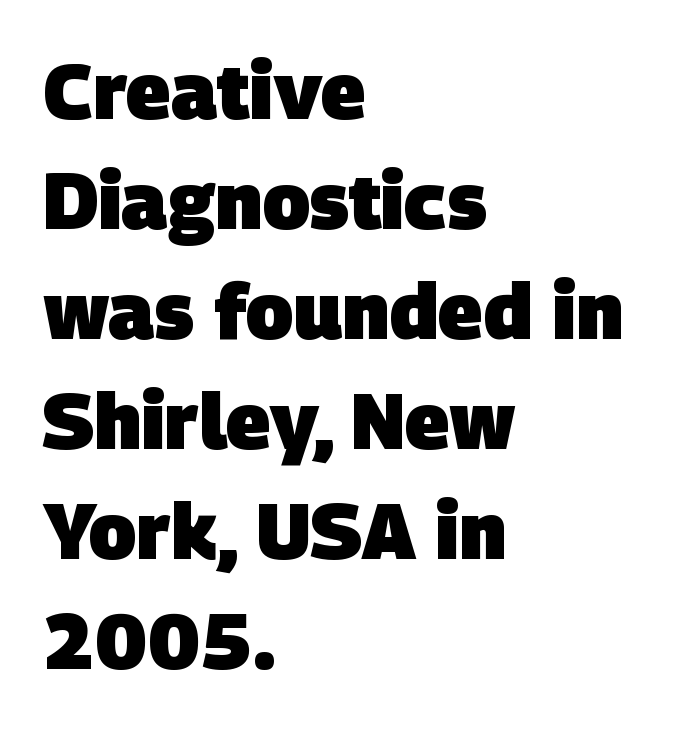
Q: Is the text bold? A: Yes.
Q: Is the typeface a serif or a sans-serif typeface? A: Sans-serif.
Q: Is the text underlined? A: No.
Q: How is the paragraph aligned? A: Left-aligned.
Q: Is the spacing between letters normal or unusually wide? A: Normal.
Q: Is the spacing between lines tight, normal or loose? A: Normal.
Q: Width (condensed, normal, or wide)? A: Normal.
Q: Stroke contrast? A: Low.
Q: x-height? A: Large.
Q: Monospaced? A: No.
